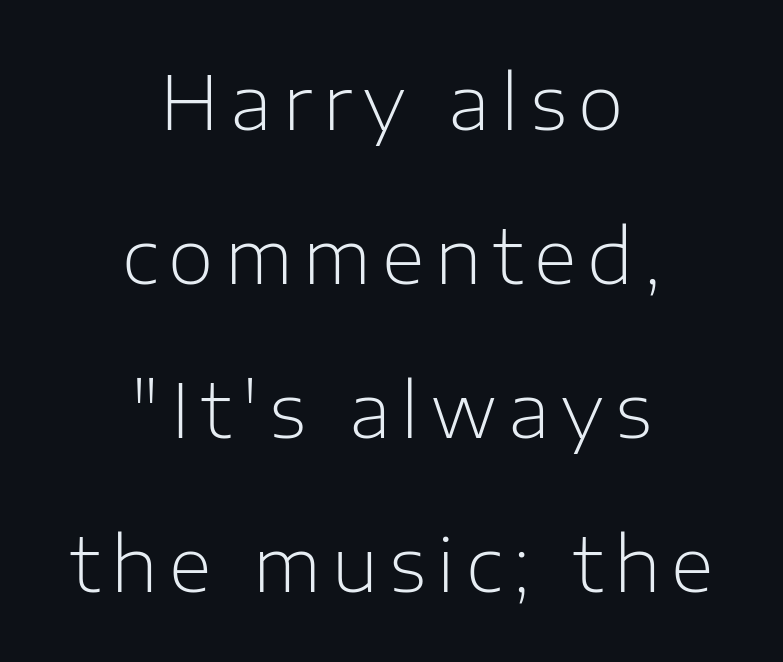
Airy leading. Stems here are at most as thick as an everyday book face. Character widths vary here, with narrow letters taking less room than wide ones. Does the type have serifs? No, each stem ends abruptly. These lines are centered, leaving both edges ragged.
